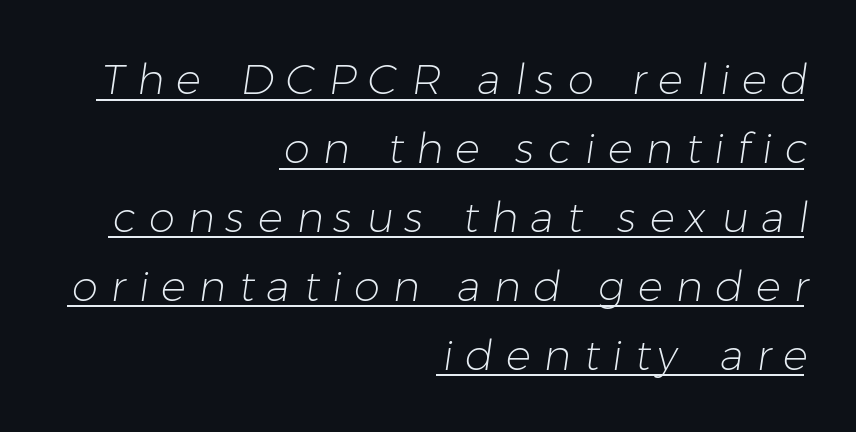
{"serif": "no", "bold": "no", "weight": "light", "width": "normal", "stroke_contrast": "low", "x_height": "medium", "monospaced": "no", "underline": "yes", "align": "right", "line_spacing": "normal", "line_spacing_ratio": 1.64, "letter_spacing": "wide", "letter_spacing_em": 0.3, "glyph_px": 42}
